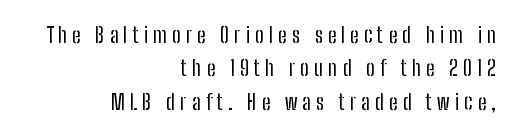
{"italic": "no", "bold": "no", "underline": "no", "align": "right", "line_spacing": "normal", "line_spacing_ratio": 1.52, "letter_spacing": "wide", "letter_spacing_em": 0.23, "glyph_px": 22}
